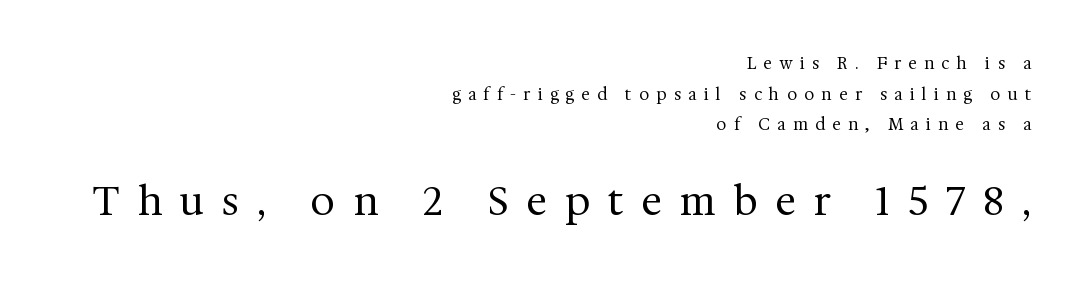
The image shows 39 px regular-weight serif type, upright; set right-aligned, loose line spacing (1.92x), unusually wide letter spacing (+0.47 em), not underlined; the second (bottom) block is 2.44x larger; medium stroke contrast and a medium x-height.
